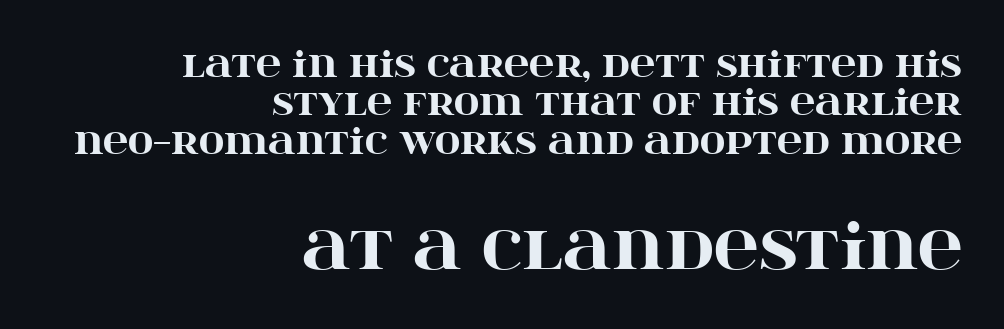
Q: Is the text bold? A: Yes.
Q: Is the text italic (slanted)? A: No, it is upright.
Q: Is the typeface a serif or a sans-serif typeface? A: Serif.
Q: Is the text underlined? A: No.
Q: How is the paragraph aligned? A: Right-aligned.
Q: Is the spacing between letters normal or unusually wide? A: Normal.
Q: Is the spacing between lines tight, normal or loose? A: Tight.
Q: Which block of text is set in a larger size, the first (top) or the second (bottom)? A: The second (bottom) one.
Q: Width (condensed, normal, or wide)? A: Wide.
Q: Stroke contrast? A: High.
Q: x-height? A: Large.
Q: Monospaced? A: No.
